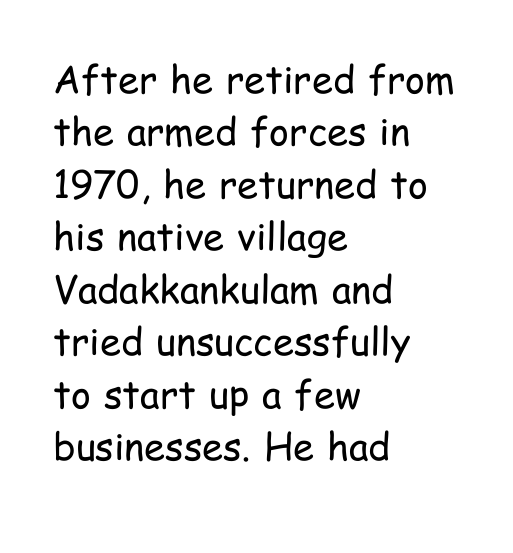
{"serif": "no", "italic": "no", "bold": "no", "weight": "regular", "width": "condensed", "stroke_contrast": "low", "x_height": "medium", "monospaced": "no", "underline": "no", "align": "left", "line_spacing": "normal", "line_spacing_ratio": 1.38, "letter_spacing": "normal", "letter_spacing_em": 0.0, "glyph_px": 38}
